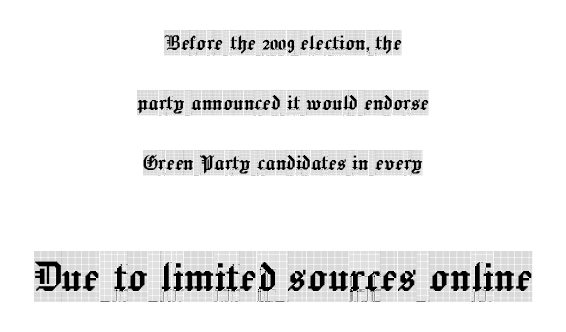
The passage shown is typed in a proportional face where columns would drift. Designer's note — italics off, roman on. This is serif lettering, the kind often seen in printed books. The passage is arranged like a title page — every line centered. The letters in the lower block stand taller than those in the block above. Descenders hang freely into open space.
